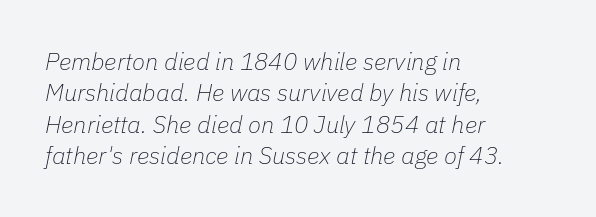
The image shows 24 px text type, italic (leaning right); set left-aligned, normal line spacing (1.31x), normal letter spacing, not underlined.
